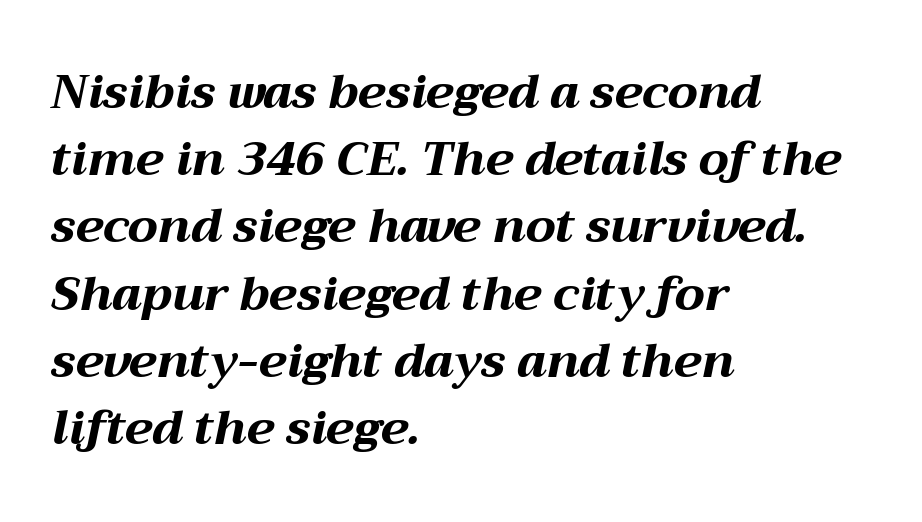
Evenly set lines give the paragraph a standard silhouette. Do the characters align in a grid? No, the font is proportional. Look at the stroke-to-counter ratio: heavy, a bold. An italicized treatment has been applied to the whole sample. A bare baseline throughout the passage. Is the block centered? No — it sits flush against the left margin.
